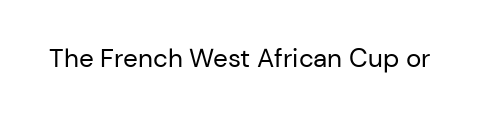
A roman cut, with each character standing at attention. Decoration check: the copy has no underline. The gaps between neighbouring characters are ordinary and unremarkable. Bold? No — there's no thickening of the strokes.
